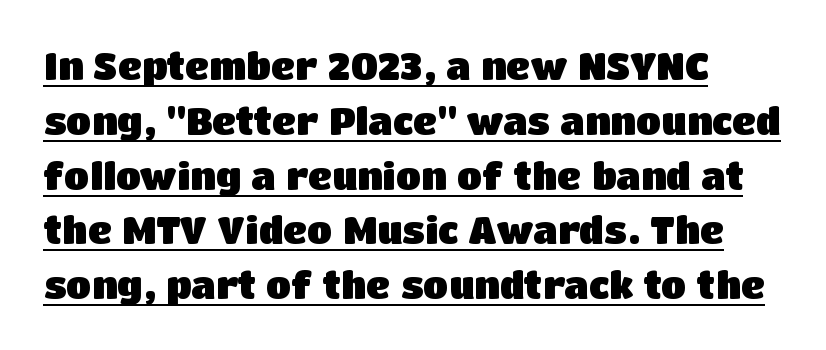
Each letter keeps its own natural width here, so spacing adapts to shape. Casual observation: everything's shoved over to the left. Nope, not italic — everything's standing straight. How are the letters spaced? Ordinarily, with no added tracking.
